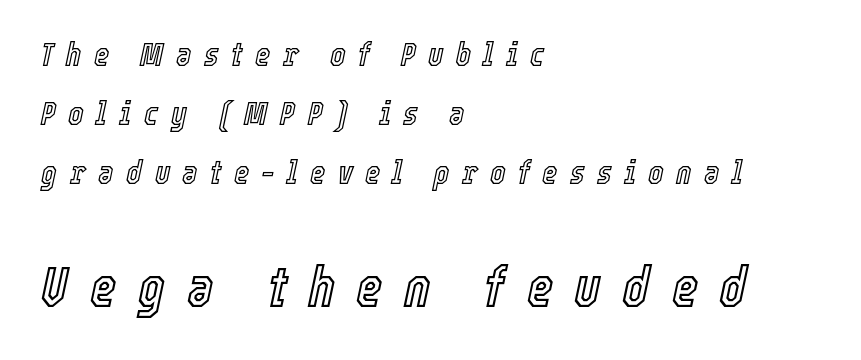
Q: Is the text italic (slanted)? A: Yes, it leans right by about 12 degrees.
Q: Is the text underlined? A: No.
Q: How is the paragraph aligned? A: Left-aligned.
Q: Is the spacing between letters normal or unusually wide? A: Unusually wide.
Q: Which block of text is set in a larger size, the first (top) or the second (bottom)? A: The second (bottom) one.
Q: Width (condensed, normal, or wide)? A: Condensed.
Q: x-height? A: Medium.
Q: Monospaced? A: No.
